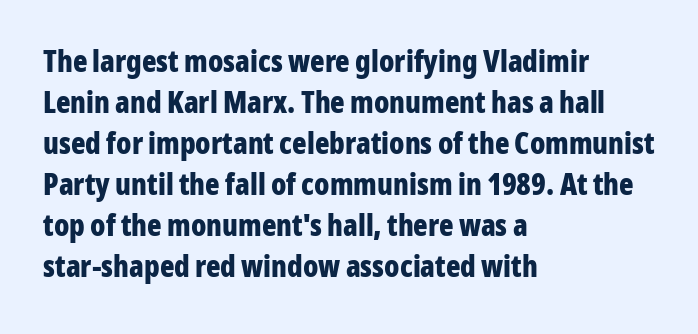
The image shows 30 px bold, condensed sans-serif type, upright; set left-aligned, normal line spacing (1.37x), normal letter spacing, not underlined; low stroke contrast and a medium x-height.
